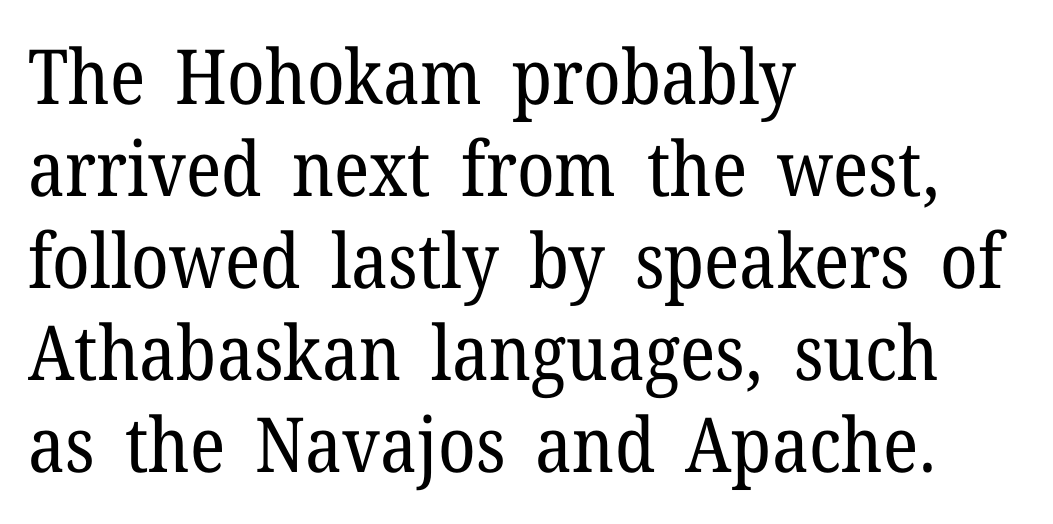
Q: Is the text bold? A: No.
Q: Is the text italic (slanted)? A: No, it is upright.
Q: Is the typeface a serif or a sans-serif typeface? A: Serif.
Q: Is the text underlined? A: No.
Q: How is the paragraph aligned? A: Left-aligned.
Q: Is the spacing between letters normal or unusually wide? A: Normal.
Q: Width (condensed, normal, or wide)? A: Normal.
Q: Stroke contrast? A: Low.
Q: x-height? A: Medium.
Q: Monospaced? A: No.
